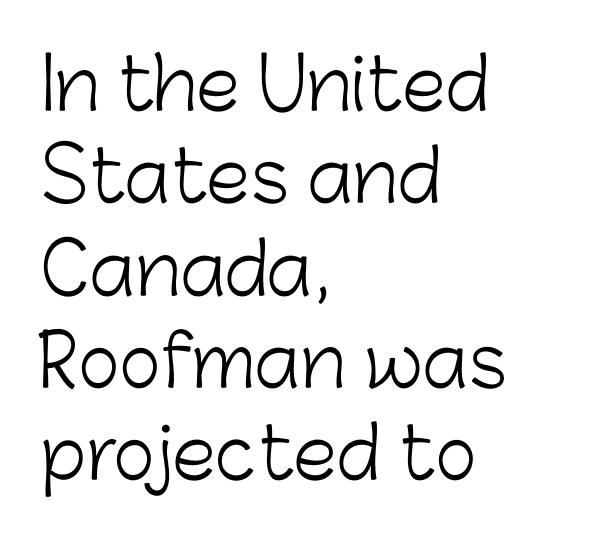
The image shows 71 px light sans-serif type, upright; set left-aligned, normal line spacing (1.3x), normal letter spacing, not underlined; low stroke contrast and a medium x-height.
